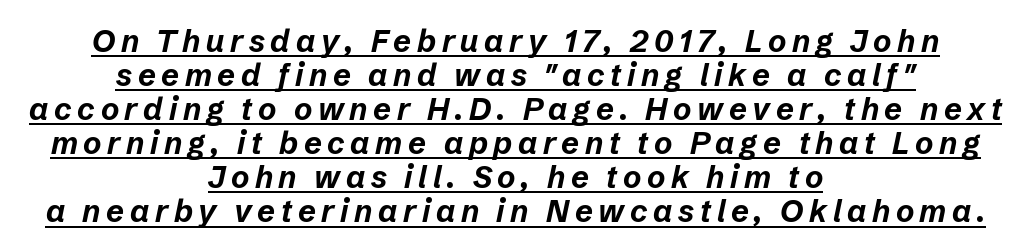
Q: Is the text bold? A: Yes.
Q: Is the text italic (slanted)? A: Yes, it leans right by about 12 degrees.
Q: Is the text underlined? A: Yes.
Q: How is the paragraph aligned? A: Centered.
Q: Is the spacing between lines tight, normal or loose? A: Tight.
Q: Width (condensed, normal, or wide)? A: Normal.
Q: Stroke contrast? A: Low.
Q: x-height? A: Medium.
Q: Monospaced? A: No.
